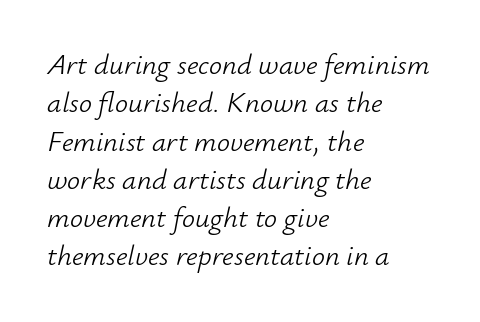
The gaps between neighbouring characters are ordinary and unremarkable. The font's italic variant was chosen for this text. The setting favours the left margin, as ordinary paragraphs usually do. The rendering uses natural spacing where letterforms have individual widths. Vertical stems look standard width or narrower in stroke.
